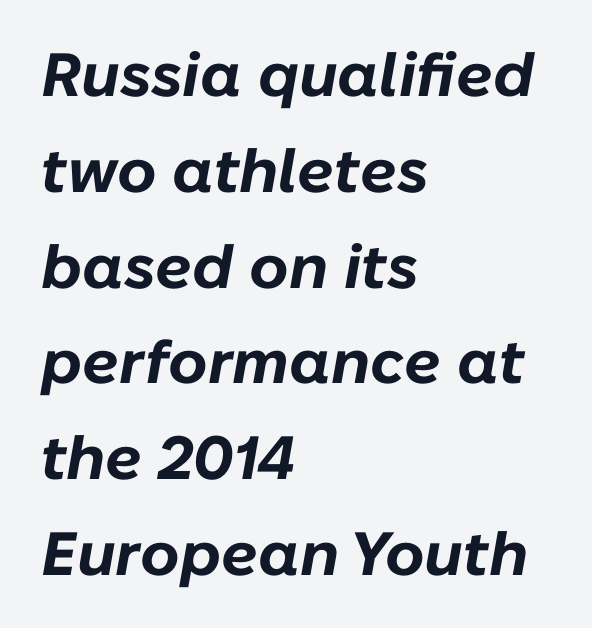
The image shows 61 px bold type, italic (leaning right); set left-aligned, normal line spacing (1.57x), normal letter spacing, not underlined; low stroke contrast and a medium x-height.
